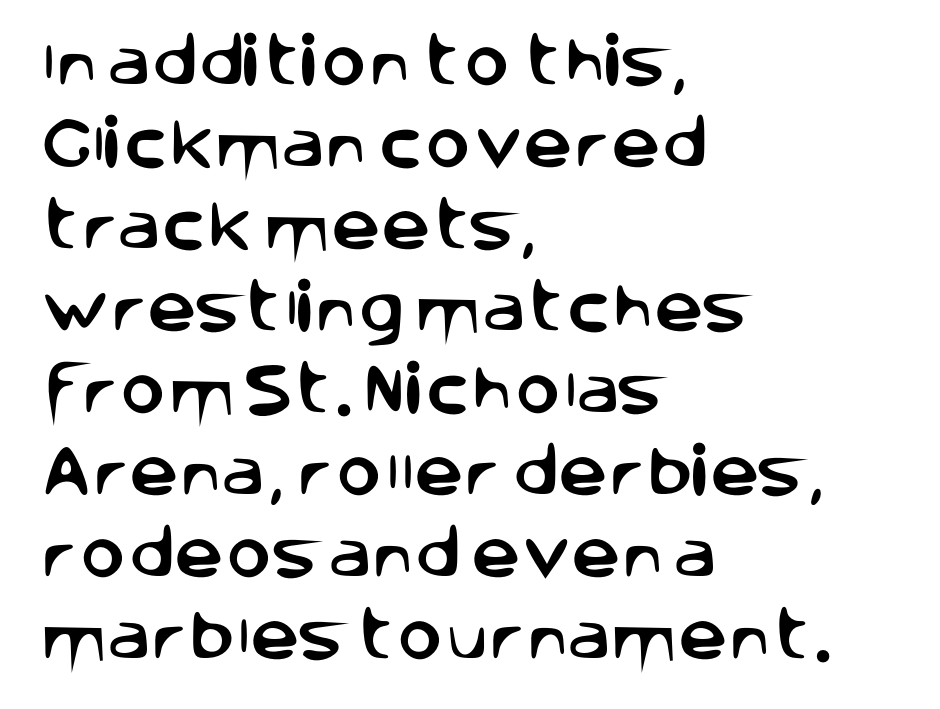
{"serif": "no", "italic": "no", "width": "normal", "stroke_contrast": "low", "x_height": "large", "monospaced": "no", "underline": "no", "align": "left", "line_spacing": "normal", "line_spacing_ratio": 1.49, "letter_spacing": "normal", "letter_spacing_em": 0.0, "glyph_px": 55}
